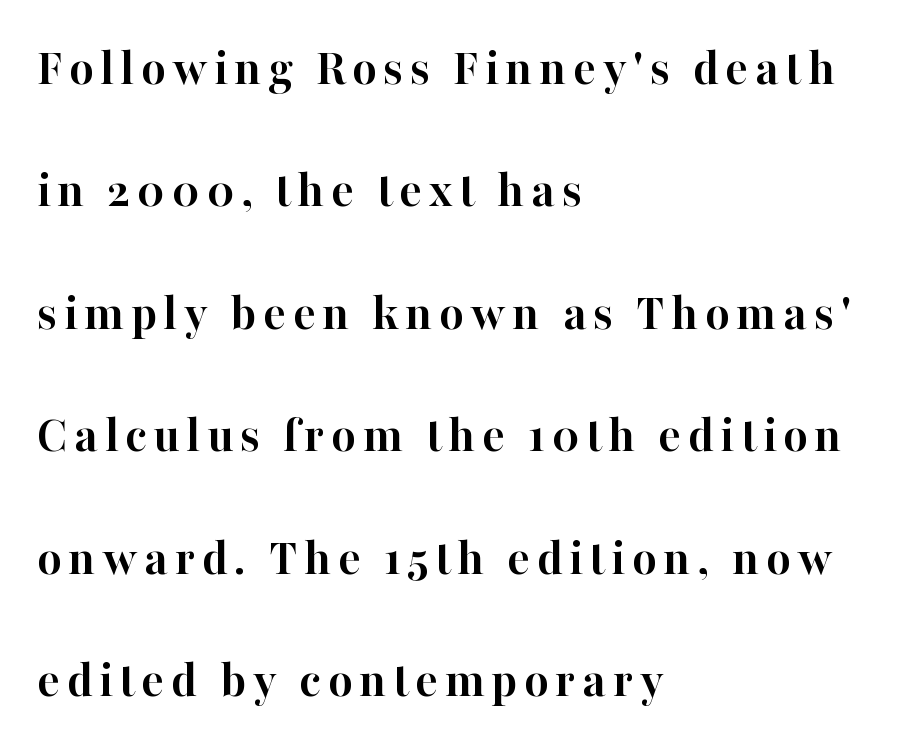
The image shows 53 px semibold serif type, upright; set left-aligned, loose line spacing (2.31x), not underlined; high stroke contrast and a medium x-height.
